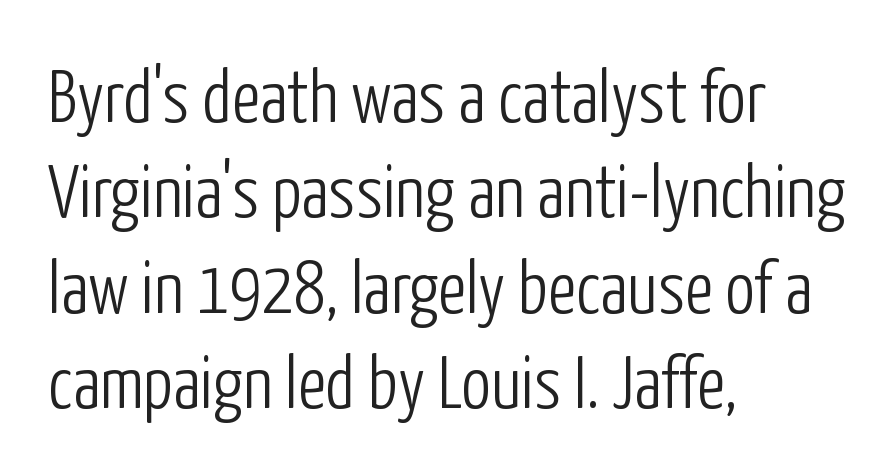
The gaps between neighbouring characters are ordinary and unremarkable. Does the leading feel generous? No, just average. Do the characters align in a grid? No, the font is proportional. The foot of each line stays bare and open.
